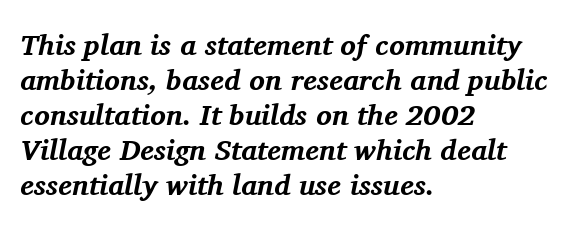
The image shows 29 px bold serif type, italic (leaning right); set left-aligned, line spacing 1.21x, normal letter spacing, not underlined; medium stroke contrast and a medium x-height.
